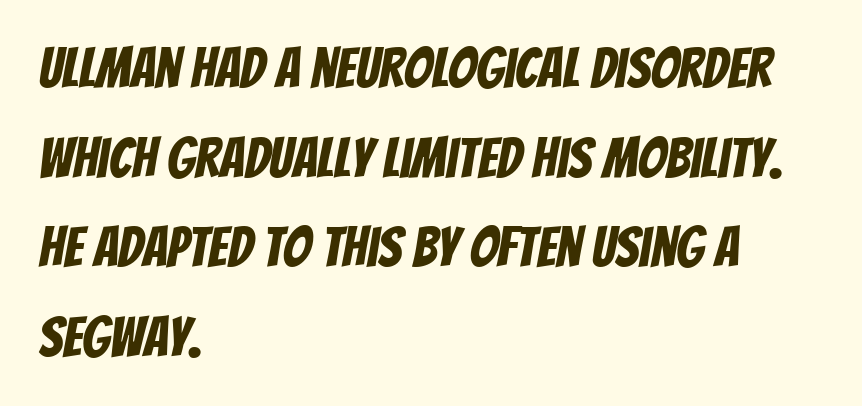
Q: Is the typeface a serif or a sans-serif typeface? A: Sans-serif.
Q: Is the text underlined? A: No.
Q: How is the paragraph aligned? A: Left-aligned.
Q: Is the spacing between letters normal or unusually wide? A: Normal.
Q: Is the spacing between lines tight, normal or loose? A: Normal.
Q: Width (condensed, normal, or wide)? A: Condensed.
Q: Stroke contrast? A: Low.
Q: x-height? A: Large.
Q: Monospaced? A: No.
